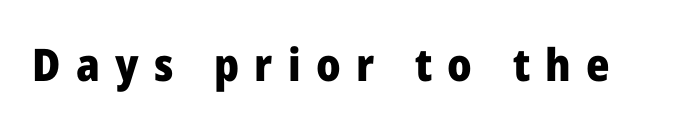
The image shows 45 px heavy sans-serif type, upright; set unusually wide letter spacing (+0.34 em), not underlined; low stroke contrast and a medium x-height.
